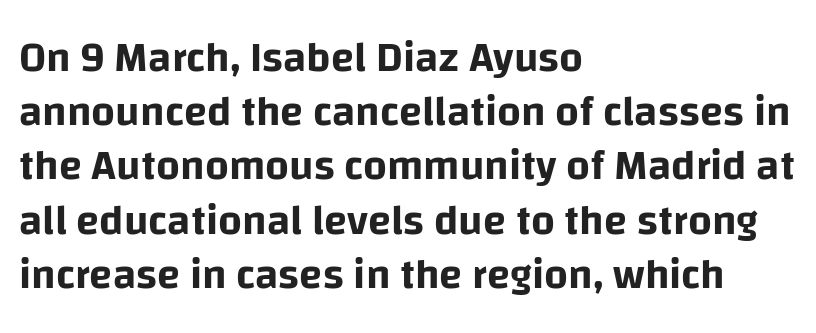
The image shows 42 px sans-serif type, upright; set left-aligned, normal line spacing (1.29x), normal letter spacing, not underlined; low stroke contrast and a large x-height.
